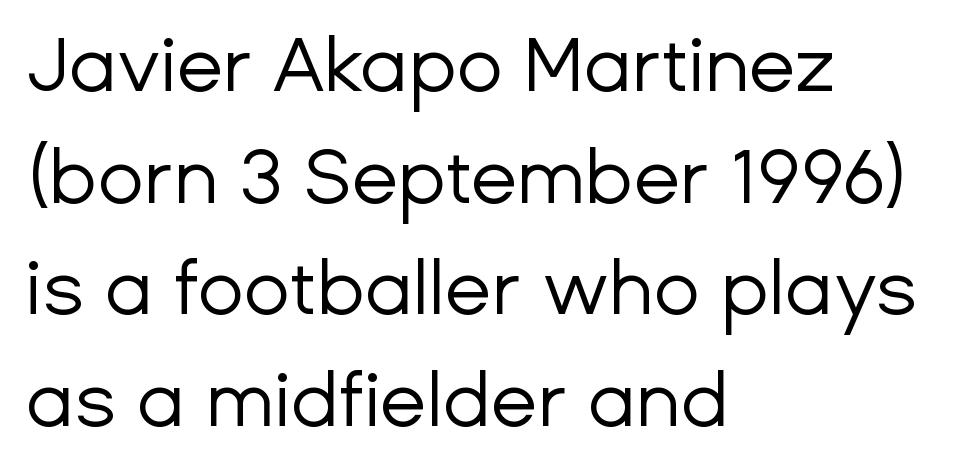
{"serif": "no", "italic": "no", "bold": "no", "weight": "regular", "width": "normal", "stroke_contrast": "low", "x_height": "medium", "monospaced": "no", "underline": "no", "align": "left", "line_spacing": "normal", "line_spacing_ratio": 1.47, "letter_spacing": "normal", "letter_spacing_em": 0.0, "glyph_px": 76}
